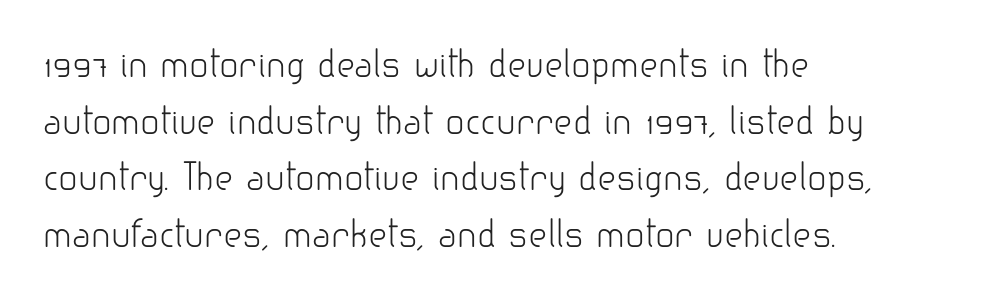
A bare baseline throughout the passage. Heft: none added — not bold. The face used here is rendered with its standard letterfit. The font family rendered here belongs to the sans-serif group. Character widths vary here, with narrow letters taking less room than wide ones.
